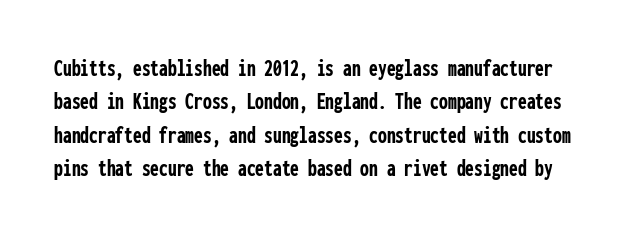
The image shows 25 px bold type, upright; set normal line spacing (1.34x), normal letter spacing, not underlined.
